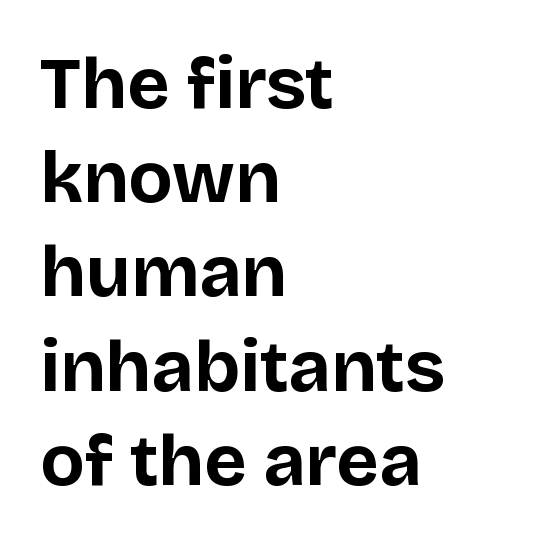
The image shows 73 px bold sans-serif type, upright; set left-aligned, normal line spacing (1.29x), normal letter spacing, not underlined; low stroke contrast and a large x-height.
